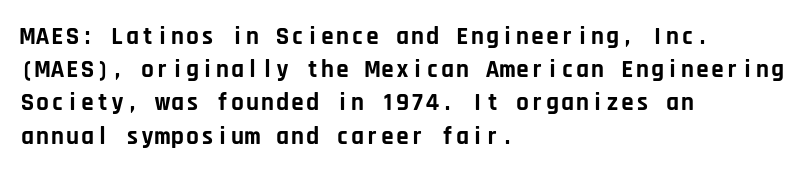
One-word summary of the alignment: left. Compared with an ordinary text face, these strokes are far heavier — a full bold. Interline gaps are of average width in this sample. Letter spacing: default. The baseline area is clear. The letters stand upright; this is a roman face.
